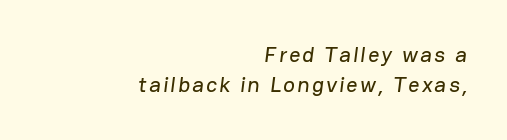
The image shows 22 px text type; set right-aligned, normal line spacing (1.38x), not underlined.
